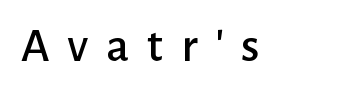
The image shows 49 px sans-serif type, upright; set unusually wide letter spacing (+0.36 em), not underlined; low stroke contrast and a medium x-height.
